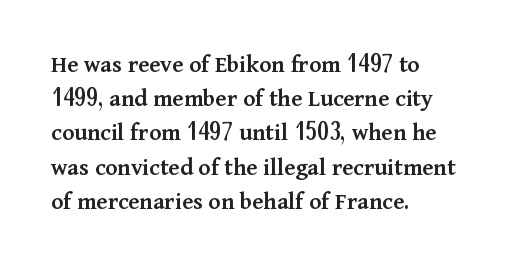
Q: Is the text bold? A: Semi-bold.
Q: Is the text italic (slanted)? A: No, it is upright.
Q: Is the text underlined? A: No.
Q: How is the paragraph aligned? A: Left-aligned.
Q: Is the spacing between letters normal or unusually wide? A: Normal.
Q: Is the spacing between lines tight, normal or loose? A: Normal.
